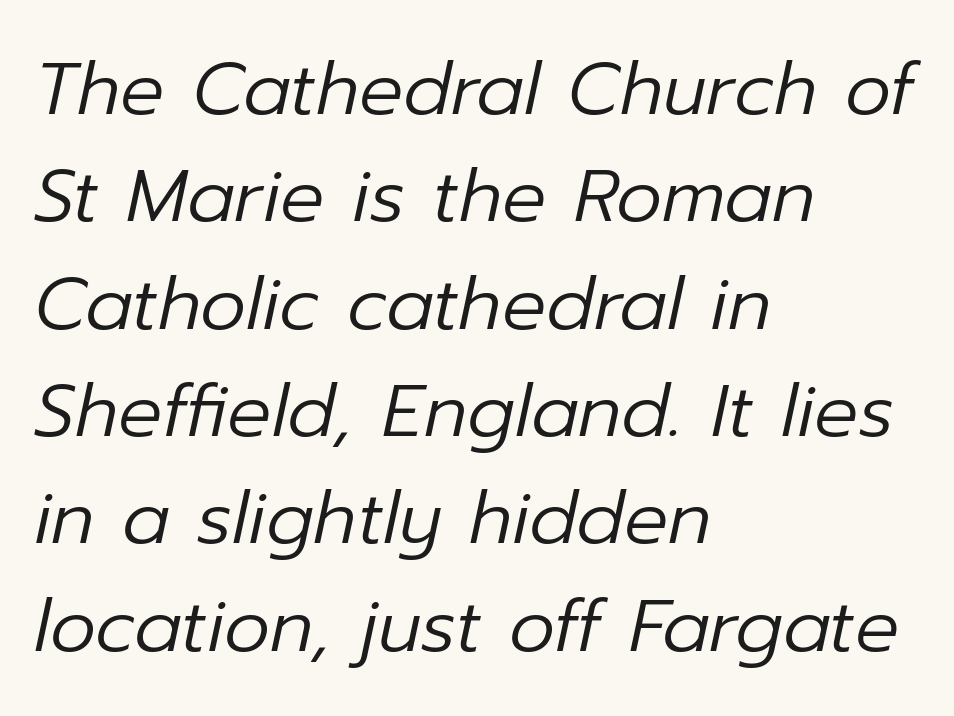
You can tell it's italic because the verticals aren't actually vertical. The zone under the glyphs is completely vacant. The rendering uses a moderate line-height, typical for paragraphs. The passage shown is not bold in any degree. Default kerning and tracking; the words read as compact shapes. A typesetter would call this proportional, since set widths differ per character.
